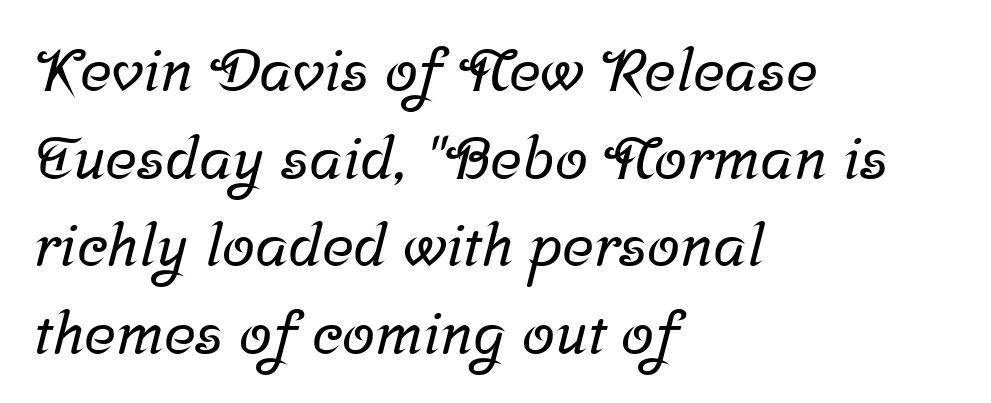
The image shows 60 px text type; set left-aligned, normal line spacing (1.46x), normal letter spacing, not underlined; low stroke contrast and a medium x-height.
